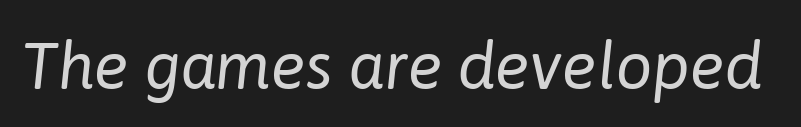
Q: Is the text bold? A: No.
Q: Is the text italic (slanted)? A: Yes, it leans right by about 6 degrees.
Q: Is the text underlined? A: No.
Q: Is the spacing between letters normal or unusually wide? A: Normal.
Q: Width (condensed, normal, or wide)? A: Normal.
Q: Stroke contrast? A: Low.
Q: x-height? A: Medium.
Q: Monospaced? A: No.
